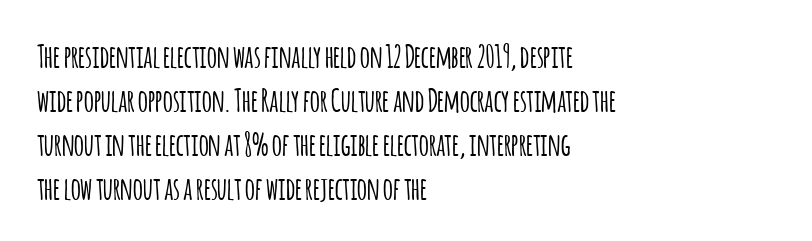
{"serif": "no", "italic": "no", "width": "condensed", "stroke_contrast": "low", "x_height": "large", "monospaced": "no", "underline": "no", "align": "left", "line_spacing": "normal", "line_spacing_ratio": 1.42, "letter_spacing": "normal", "letter_spacing_em": 0.0, "glyph_px": 31}
